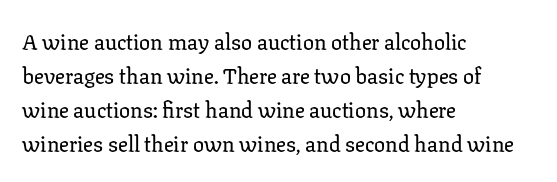
{"italic": "no", "underline": "no", "align": "left", "line_spacing": "normal", "line_spacing_ratio": 1.55, "letter_spacing": "normal", "letter_spacing_em": 0.0, "glyph_px": 22}
